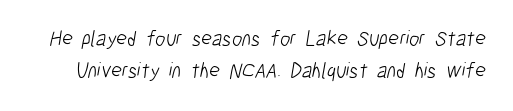
{"bold": "no", "underline": "no", "line_spacing": "normal", "line_spacing_ratio": 1.54, "letter_spacing": "normal", "letter_spacing_em": 0.0, "glyph_px": 21}
